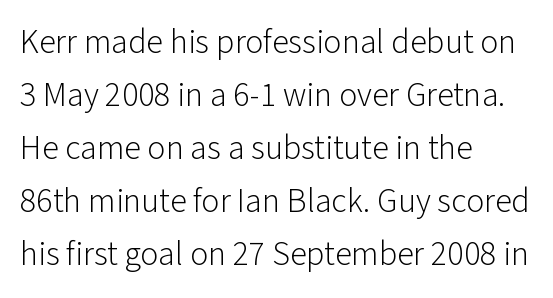
Q: Is the text bold? A: No.
Q: Is the text italic (slanted)? A: No, it is upright.
Q: Is the typeface a serif or a sans-serif typeface? A: Sans-serif.
Q: Is the text underlined? A: No.
Q: How is the paragraph aligned? A: Left-aligned.
Q: Is the spacing between letters normal or unusually wide? A: Normal.
Q: Is the spacing between lines tight, normal or loose? A: Normal.
Q: Width (condensed, normal, or wide)? A: Normal.
Q: Stroke contrast? A: Low.
Q: x-height? A: Medium.
Q: Monospaced? A: No.
